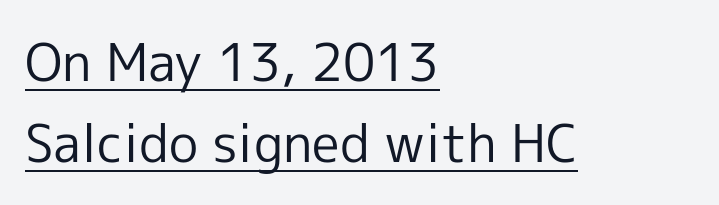
The image shows 52 px regular-weight sans-serif type, upright; set left-aligned, normal line spacing (1.56x), normal letter spacing, underlined; a medium x-height.
